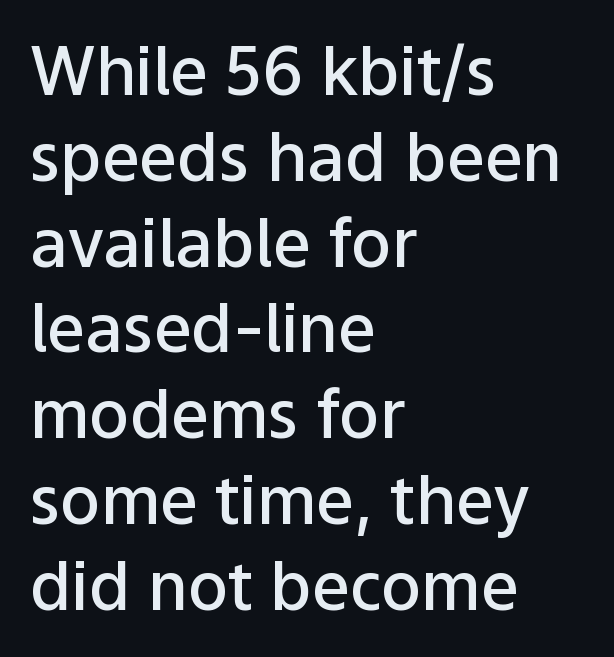
The image shows 67 px semibold sans-serif type, upright; set left-aligned, normal line spacing (1.28x), normal letter spacing, not underlined; low stroke contrast and a medium x-height.
